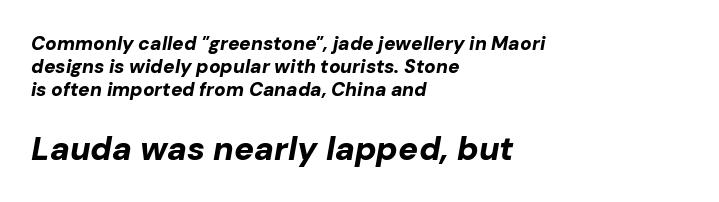
Q: Is the text bold? A: Yes.
Q: Is the text italic (slanted)? A: Yes, it leans right by about 10 degrees.
Q: Is the text underlined? A: No.
Q: How is the paragraph aligned? A: Left-aligned.
Q: Is the spacing between letters normal or unusually wide? A: Normal.
Q: Which block of text is set in a larger size, the first (top) or the second (bottom)? A: The second (bottom) one.
Q: Width (condensed, normal, or wide)? A: Normal.
Q: Stroke contrast? A: Low.
Q: x-height? A: Medium.
Q: Monospaced? A: No.
